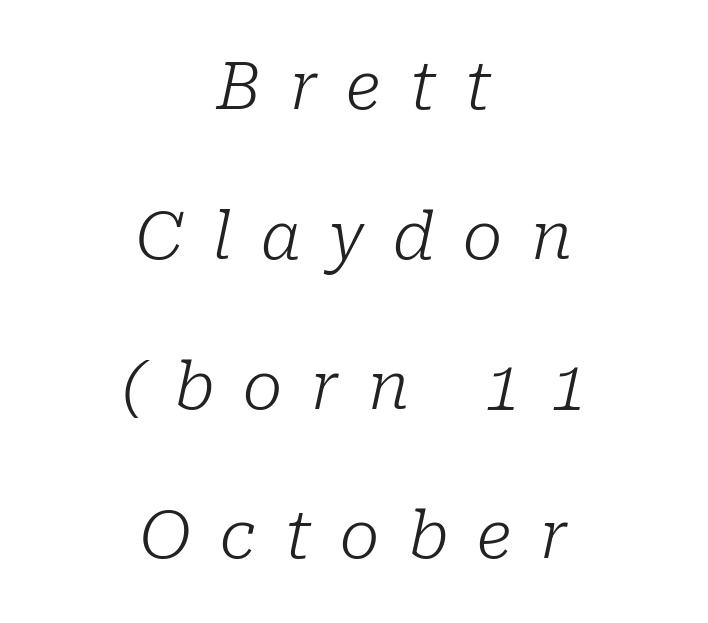
The image shows 66 px light serif type, italic (leaning right); set centered, loose line spacing (2.27x), unusually wide letter spacing (+0.44 em), not underlined; low stroke contrast and a medium x-height.
